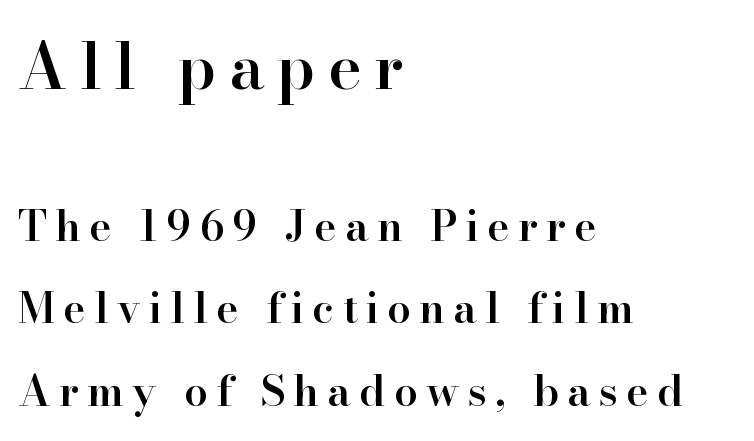
The image shows 63 px semibold serif type, upright; set left-aligned, loose line spacing (1.97x), unusually wide letter spacing (+0.2 em), not underlined; the first (top) block is 1.5x larger; high stroke contrast and a small x-height.
